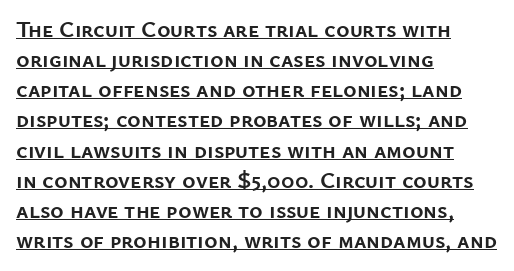
Q: Is the text bold? A: Yes.
Q: Is the text italic (slanted)? A: No, it is upright.
Q: Is the text underlined? A: Yes.
Q: How is the paragraph aligned? A: Left-aligned.
Q: Is the spacing between letters normal or unusually wide? A: Normal.
Q: Is the spacing between lines tight, normal or loose? A: Normal.
